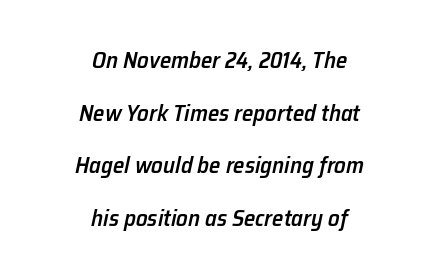
{"italic": "yes", "lean": "right", "slant_degrees": 12, "bold": "semi", "underline": "no", "align": "center", "line_spacing": "loose", "line_spacing_ratio": 2.29, "letter_spacing": "normal", "letter_spacing_em": 0.0, "glyph_px": 23}
